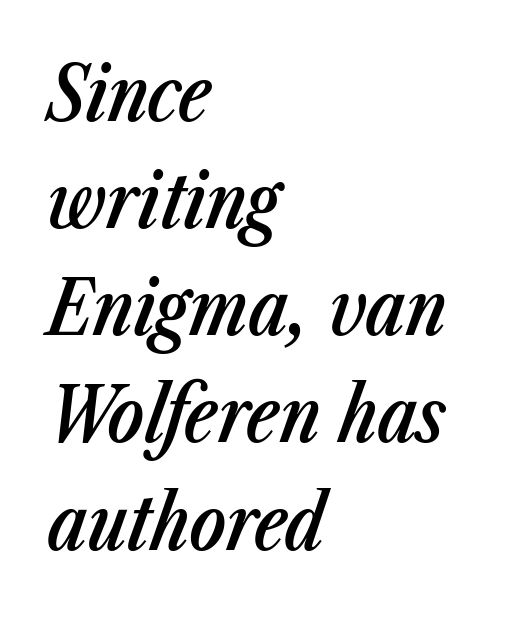
The image shows 76 px semibold, condensed type, italic (leaning right); set left-aligned, normal line spacing (1.41x), normal letter spacing, not underlined; low stroke contrast and a medium x-height.
